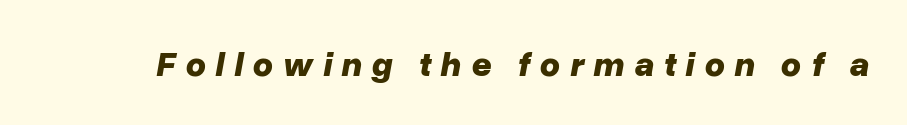
Q: Is the text bold? A: Yes.
Q: Is the text italic (slanted)? A: Yes, it leans right by about 10 degrees.
Q: Is the text underlined? A: No.
Q: Is the spacing between letters normal or unusually wide? A: Unusually wide.
Q: Width (condensed, normal, or wide)? A: Normal.
Q: Stroke contrast? A: Low.
Q: x-height? A: Medium.
Q: Monospaced? A: No.
